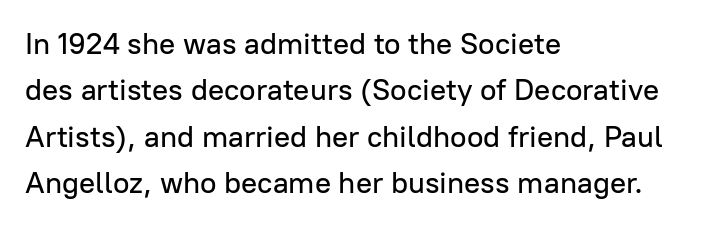
The image shows 30 px sans-serif type, upright; set left-aligned, normal line spacing (1.55x), normal letter spacing, not underlined; low stroke contrast and a medium x-height.
